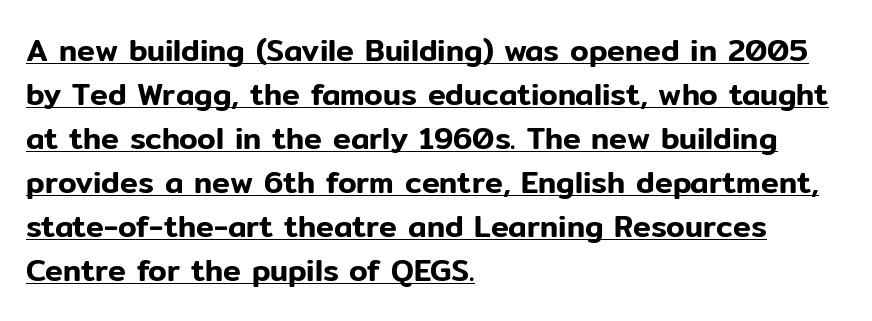
Q: Is the text italic (slanted)? A: No, it is upright.
Q: Is the typeface a serif or a sans-serif typeface? A: Sans-serif.
Q: Is the text underlined? A: Yes.
Q: How is the paragraph aligned? A: Left-aligned.
Q: Is the spacing between letters normal or unusually wide? A: Normal.
Q: Is the spacing between lines tight, normal or loose? A: Normal.
Q: Width (condensed, normal, or wide)? A: Normal.
Q: Stroke contrast? A: Low.
Q: x-height? A: Medium.
Q: Monospaced? A: No.
